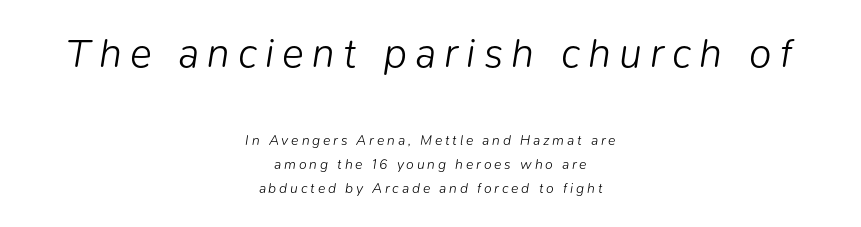
The paragraph has two soft edges and a firm central axis. Letter spacing: wide. Yep, that's italic — everything's leaning. Each letter keeps its own natural width here, so spacing adapts to shape. Visually, the top section dominates because its glyphs are scaled up. Think standard paragraph weight, or any step lighter than that.
